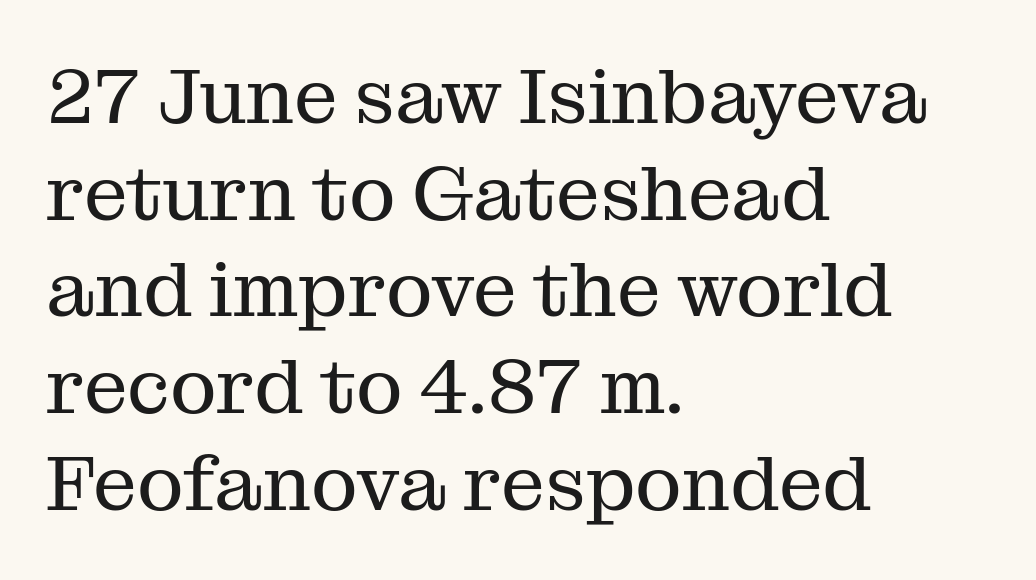
{"serif": "yes", "italic": "no", "bold": "no", "weight": "regular", "width": "normal", "stroke_contrast": "medium", "x_height": "medium", "monospaced": "no", "underline": "no", "align": "left", "line_spacing_ratio": 1.24, "letter_spacing": "normal", "letter_spacing_em": 0.0, "glyph_px": 78}
